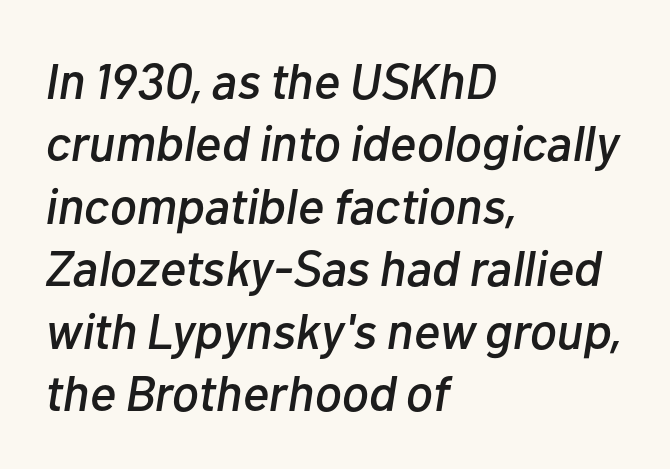
Q: Is the text italic (slanted)? A: Yes, it leans right by about 10 degrees.
Q: Is the text underlined? A: No.
Q: How is the paragraph aligned? A: Left-aligned.
Q: Is the spacing between letters normal or unusually wide? A: Normal.
Q: Is the spacing between lines tight, normal or loose? A: Normal.
Q: Width (condensed, normal, or wide)? A: Normal.
Q: Stroke contrast? A: Low.
Q: x-height? A: Medium.
Q: Monospaced? A: No.
